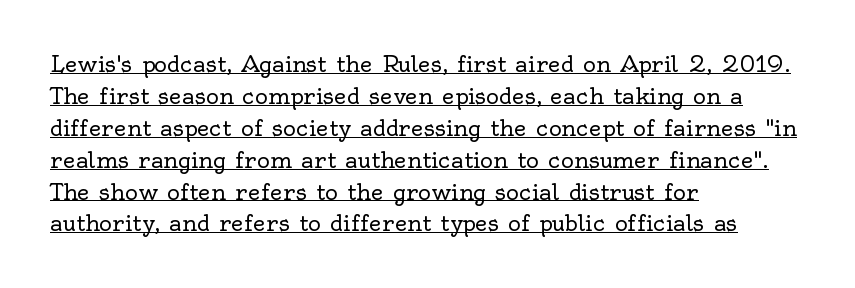
Regarding leading, the lines here are spaced in the standard way. Inter-character spacing is left at the font's built-in metrics. The rendered words wear a rule along their underside. Weight: not bold — regular or lighter.
